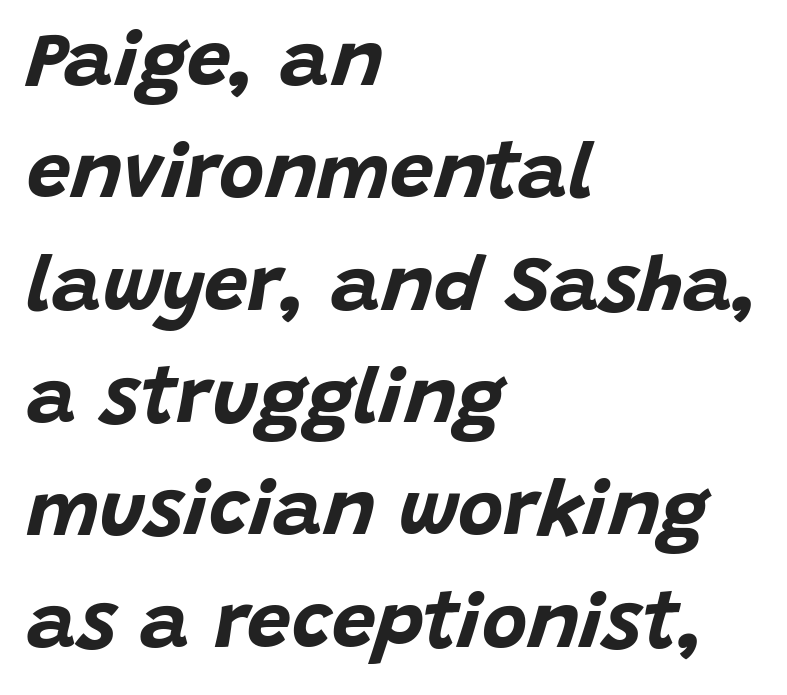
A bare baseline throughout the passage. You can tell it's italic because the verticals aren't actually vertical. There is no visible air inserted between adjacent glyphs. A normal amount of white space separates one row of letters from the next.
